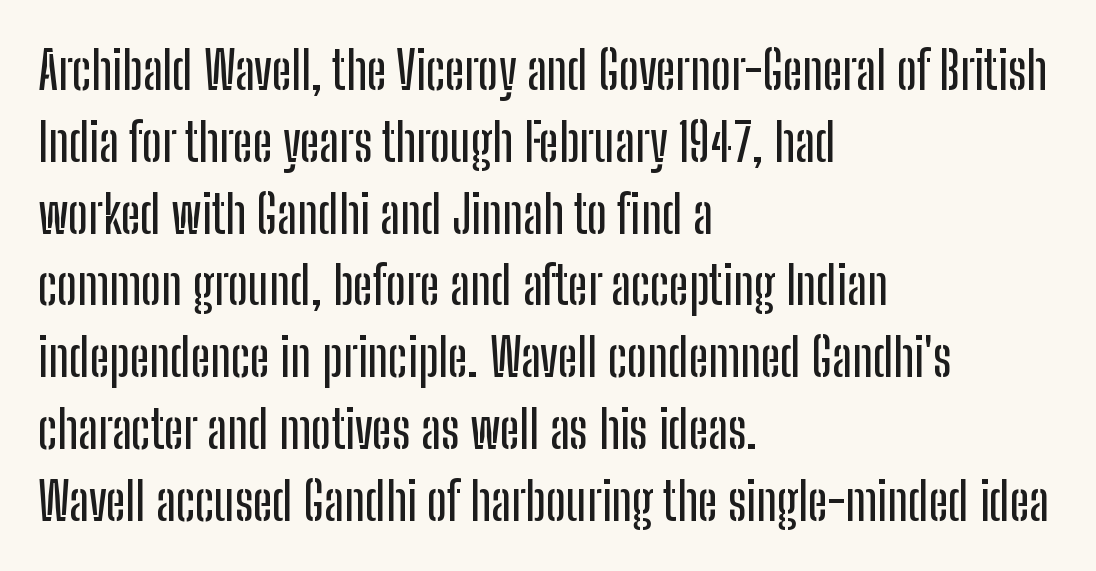
Q: Is the text italic (slanted)? A: No, it is upright.
Q: Is the typeface a serif or a sans-serif typeface? A: Sans-serif.
Q: Is the text underlined? A: No.
Q: How is the paragraph aligned? A: Left-aligned.
Q: Is the spacing between letters normal or unusually wide? A: Normal.
Q: Is the spacing between lines tight, normal or loose? A: Normal.
Q: Width (condensed, normal, or wide)? A: Condensed.
Q: Stroke contrast? A: Low.
Q: x-height? A: Medium.
Q: Monospaced? A: No.
